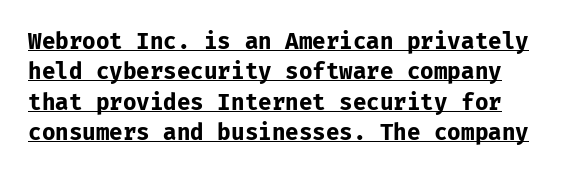
Q: Is the text bold? A: Yes.
Q: Is the text italic (slanted)? A: No, it is upright.
Q: Is the text underlined? A: Yes.
Q: Is the spacing between letters normal or unusually wide? A: Normal.
Q: Is the spacing between lines tight, normal or loose? A: Normal.
